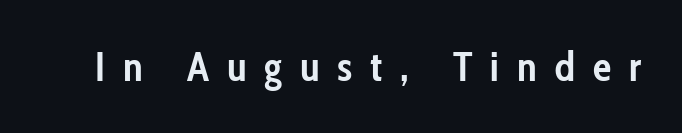
The image shows 41 px semibold, condensed sans-serif type, upright; set unusually wide letter spacing (+0.44 em), not underlined; low stroke contrast and a medium x-height.
